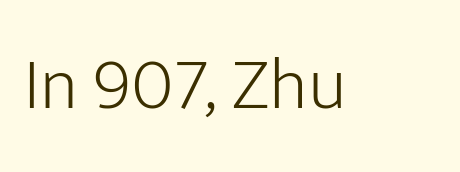
Q: Is the text bold? A: No.
Q: Is the text italic (slanted)? A: No, it is upright.
Q: Is the typeface a serif or a sans-serif typeface? A: Sans-serif.
Q: Is the text underlined? A: No.
Q: Is the spacing between letters normal or unusually wide? A: Normal.
Q: Width (condensed, normal, or wide)? A: Normal.
Q: Stroke contrast? A: Low.
Q: x-height? A: Medium.
Q: Monospaced? A: No.
